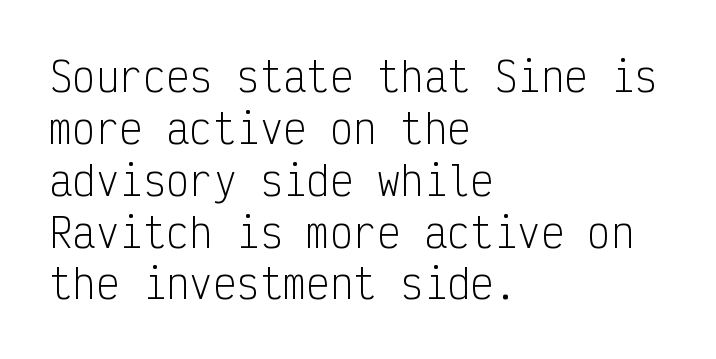
The image shows 39 px light, condensed sans-serif type, upright, monospaced; set left-aligned, normal line spacing (1.33x), normal letter spacing, not underlined; low stroke contrast and a medium x-height.
